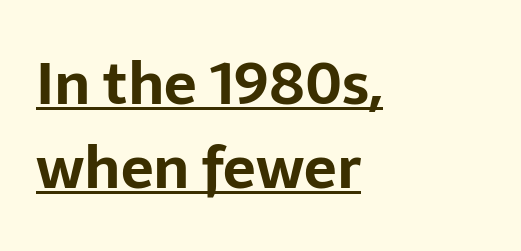
The image shows 58 px bold sans-serif type, upright; set left-aligned, normal line spacing (1.44x), normal letter spacing, underlined; low stroke contrast and a medium x-height.
